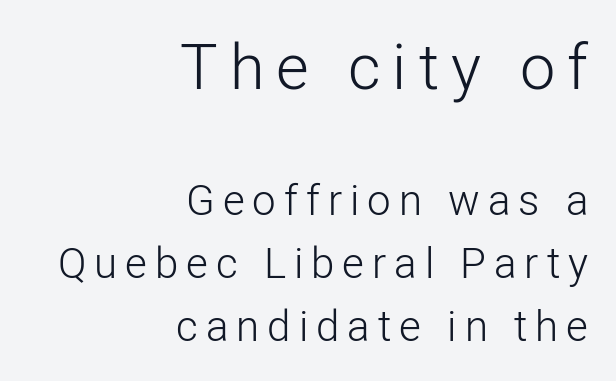
{"serif": "no", "italic": "no", "bold": "no", "weight": "light", "width": "normal", "stroke_contrast": "low", "x_height": "medium", "monospaced": "no", "underline": "no", "align": "right", "line_spacing": "normal", "line_spacing_ratio": 1.51, "larger_block": "first", "size_ratio": 1.5, "glyph_px": 63}
